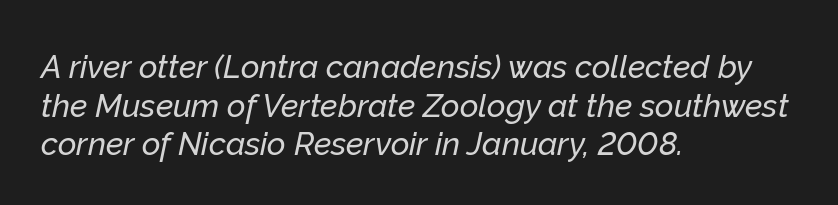
Q: Is the text italic (slanted)? A: Yes, it leans right by about 12 degrees.
Q: Is the text underlined? A: No.
Q: How is the paragraph aligned? A: Left-aligned.
Q: Is the spacing between letters normal or unusually wide? A: Normal.
Q: Width (condensed, normal, or wide)? A: Normal.
Q: Stroke contrast? A: Low.
Q: x-height? A: Medium.
Q: Monospaced? A: No.
